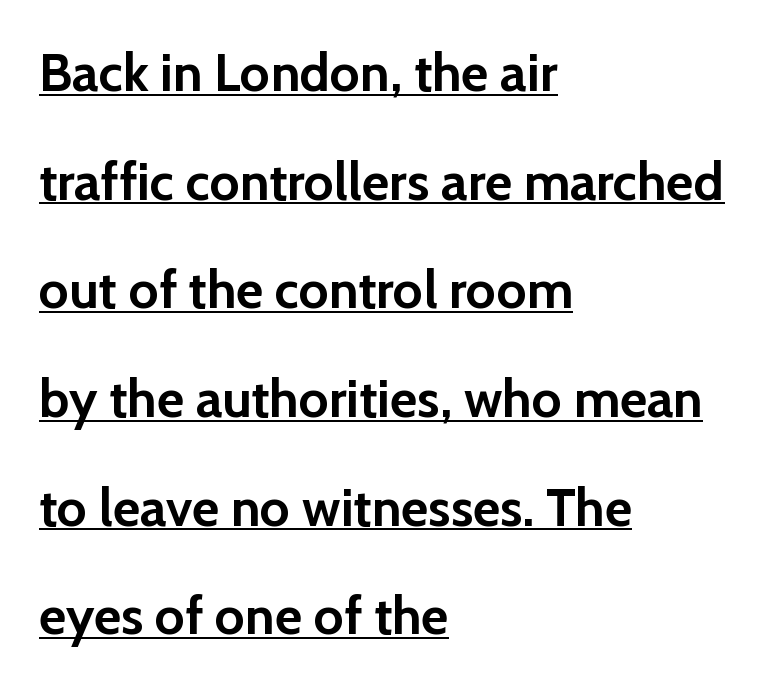
Q: Is the text bold? A: Yes.
Q: Is the text italic (slanted)? A: No, it is upright.
Q: Is the typeface a serif or a sans-serif typeface? A: Sans-serif.
Q: Is the text underlined? A: Yes.
Q: How is the paragraph aligned? A: Left-aligned.
Q: Is the spacing between letters normal or unusually wide? A: Normal.
Q: Is the spacing between lines tight, normal or loose? A: Loose.
Q: Width (condensed, normal, or wide)? A: Normal.
Q: Stroke contrast? A: Low.
Q: x-height? A: Medium.
Q: Monospaced? A: No.
